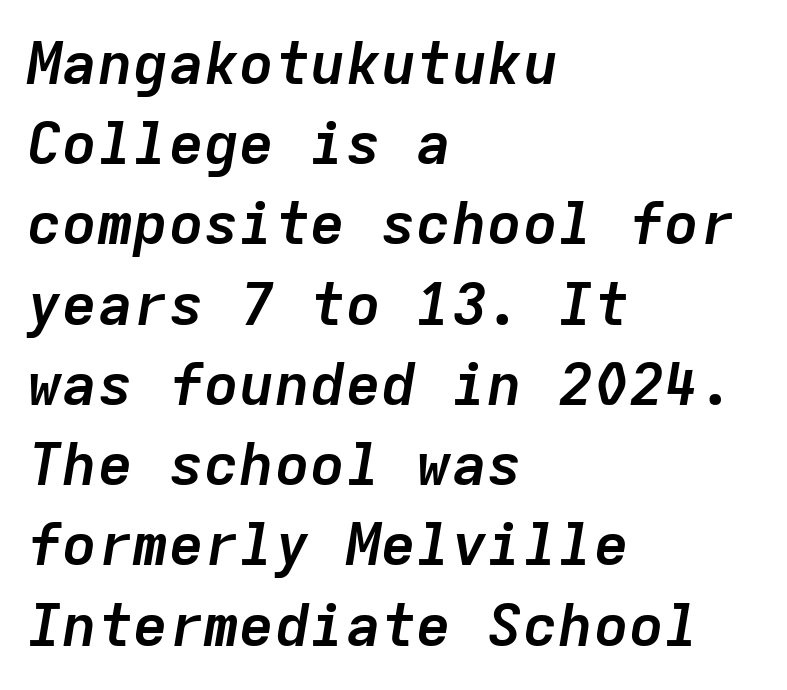
{"italic": "yes", "lean": "right", "slant_degrees": 9, "bold": "yes", "weight": "semibold", "width": "normal", "stroke_contrast": "low", "x_height": "medium", "monospaced": "yes", "underline": "no", "align": "left", "line_spacing": "normal", "line_spacing_ratio": 1.36, "letter_spacing": "normal", "letter_spacing_em": 0.0, "glyph_px": 59}
